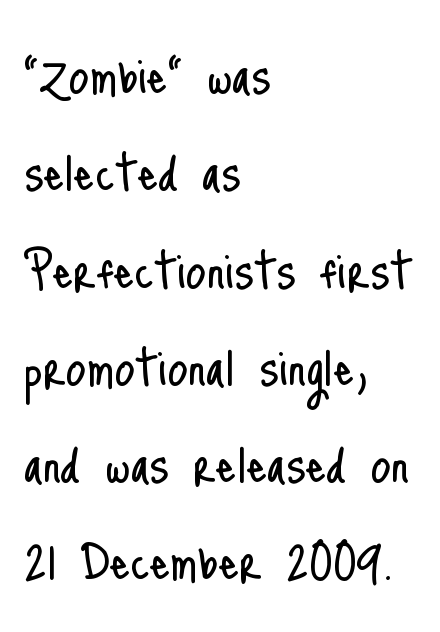
The font sits on the lighter half of the weight spectrum, regular included. All the whitespace from short lines collects on the right. You can tell from the bare stems that sans-serif type was used. The space beneath each line is pristine and unruled.
